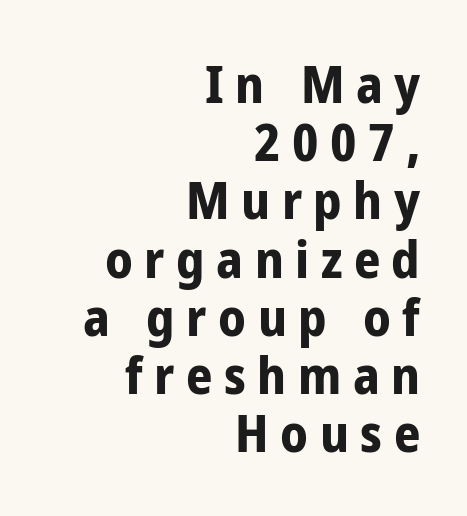
The image shows 52 px bold, condensed sans-serif type, upright; set right-aligned, tight line spacing (1.12x), unusually wide letter spacing (+0.22 em), not underlined; low stroke contrast and a medium x-height.
